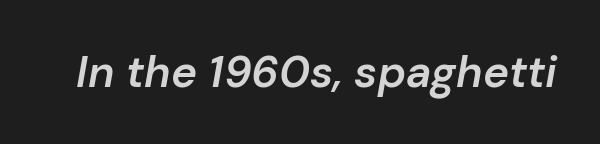
The image shows 44 px semibold type, italic (leaning right); set normal letter spacing, not underlined; low stroke contrast and a medium x-height.
